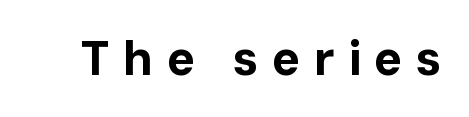
The image shows 48 px bold sans-serif type, upright; set unusually wide letter spacing (+0.27 em), not underlined; low stroke contrast and a medium x-height.
